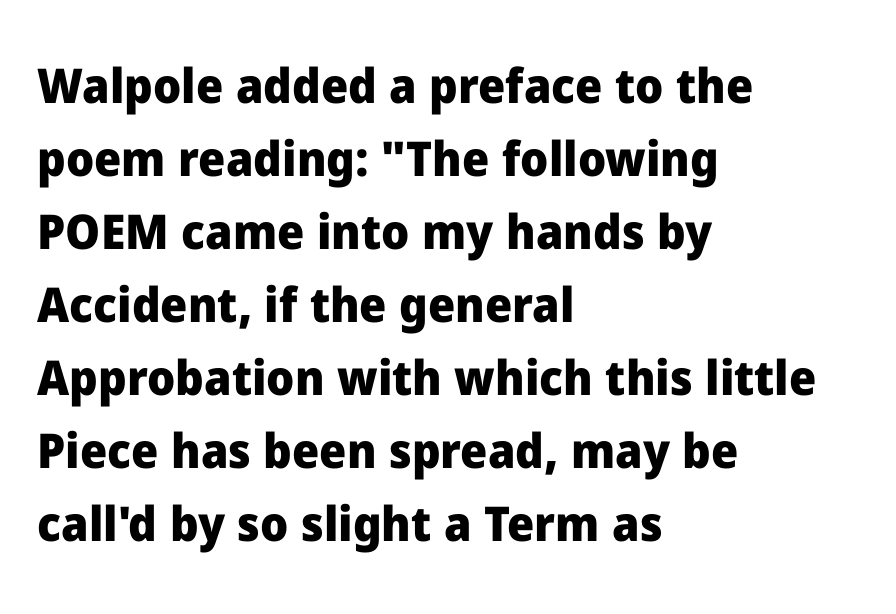
{"serif": "no", "italic": "no", "bold": "yes", "weight": "heavy", "width": "normal", "stroke_contrast": "low", "x_height": "medium", "monospaced": "no", "underline": "no", "align": "left", "line_spacing": "normal", "line_spacing_ratio": 1.52, "letter_spacing": "normal", "letter_spacing_em": 0.0, "glyph_px": 48}
